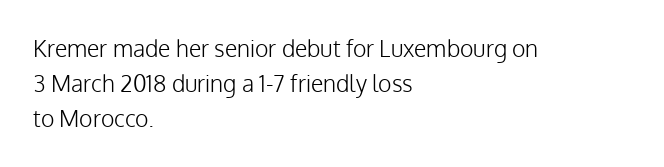
Q: Is the text bold? A: No.
Q: Is the text italic (slanted)? A: No, it is upright.
Q: Is the text underlined? A: No.
Q: How is the paragraph aligned? A: Left-aligned.
Q: Is the spacing between letters normal or unusually wide? A: Normal.
Q: Is the spacing between lines tight, normal or loose? A: Normal.
